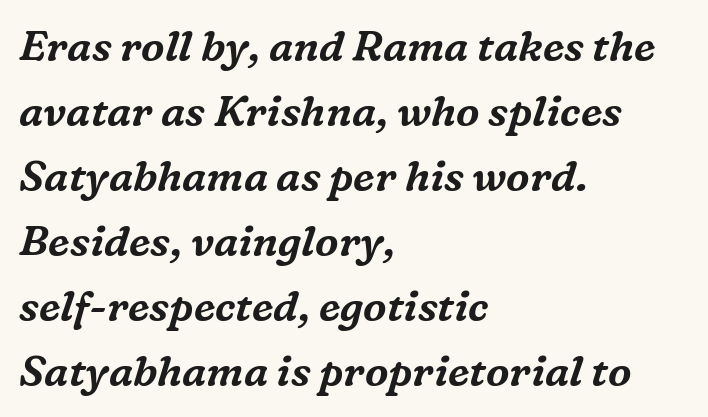
Q: Is the text italic (slanted)? A: Yes, it leans right by about 16 degrees.
Q: Is the typeface a serif or a sans-serif typeface? A: Serif.
Q: Is the text underlined? A: No.
Q: How is the paragraph aligned? A: Left-aligned.
Q: Is the spacing between letters normal or unusually wide? A: Normal.
Q: Is the spacing between lines tight, normal or loose? A: Normal.
Q: Width (condensed, normal, or wide)? A: Normal.
Q: Stroke contrast? A: Medium.
Q: x-height? A: Medium.
Q: Monospaced? A: No.
